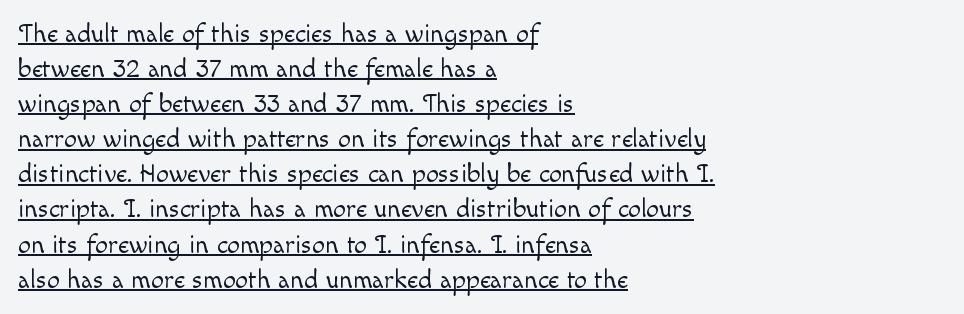
{"italic": "no", "bold": "no", "underline": "yes", "align": "left", "line_spacing": "normal", "line_spacing_ratio": 1.35, "letter_spacing": "normal", "letter_spacing_em": 0.0, "glyph_px": 26}
